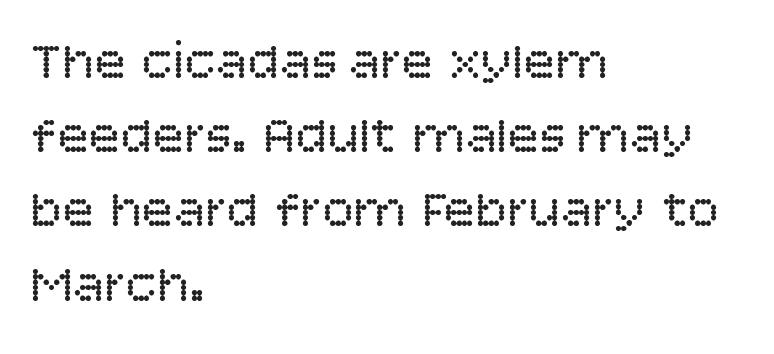
Q: Is the text bold? A: No.
Q: Is the text italic (slanted)? A: No, it is upright.
Q: Is the typeface a serif or a sans-serif typeface? A: Sans-serif.
Q: Is the text underlined? A: No.
Q: How is the paragraph aligned? A: Left-aligned.
Q: Is the spacing between letters normal or unusually wide? A: Normal.
Q: Is the spacing between lines tight, normal or loose? A: Normal.
Q: Width (condensed, normal, or wide)? A: Normal.
Q: Stroke contrast? A: Low.
Q: x-height? A: Large.
Q: Monospaced? A: No.
